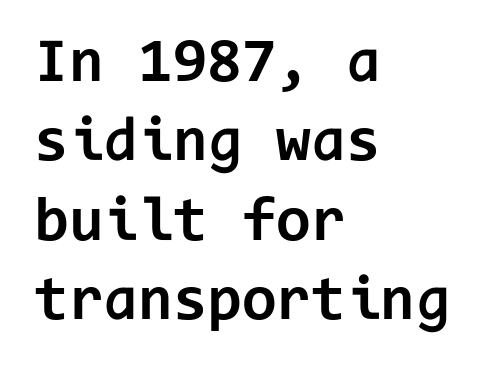
{"serif": "no", "italic": "no", "bold": "yes", "weight": "bold", "width": "normal", "stroke_contrast": "low", "x_height": "medium", "monospaced": "yes", "underline": "no", "align": "left", "line_spacing": "normal", "line_spacing_ratio": 1.26, "letter_spacing": "normal", "letter_spacing_em": 0.0, "glyph_px": 63}
